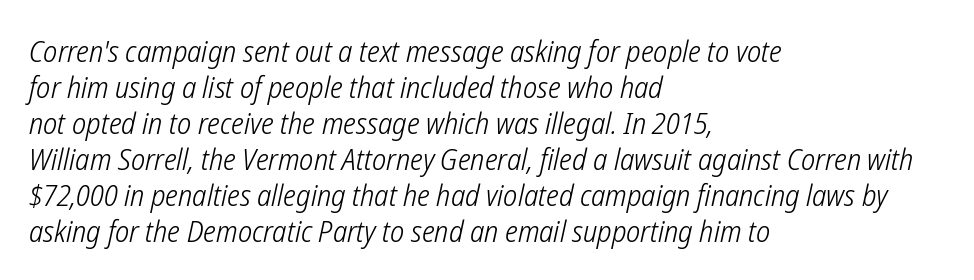
Q: Is the text bold? A: No.
Q: Is the typeface a serif or a sans-serif typeface? A: Sans-serif.
Q: Is the text underlined? A: No.
Q: How is the paragraph aligned? A: Left-aligned.
Q: Is the spacing between letters normal or unusually wide? A: Normal.
Q: Width (condensed, normal, or wide)? A: Condensed.
Q: Stroke contrast? A: Low.
Q: x-height? A: Medium.
Q: Monospaced? A: No.
